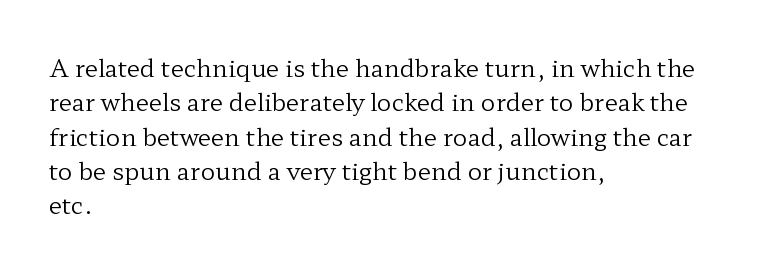
Vertical stems look standard width or narrower in stroke. Default kerning and tracking; the words read as compact shapes. These lines are set flush left with a ragged right edge. The baseline area is clear.
